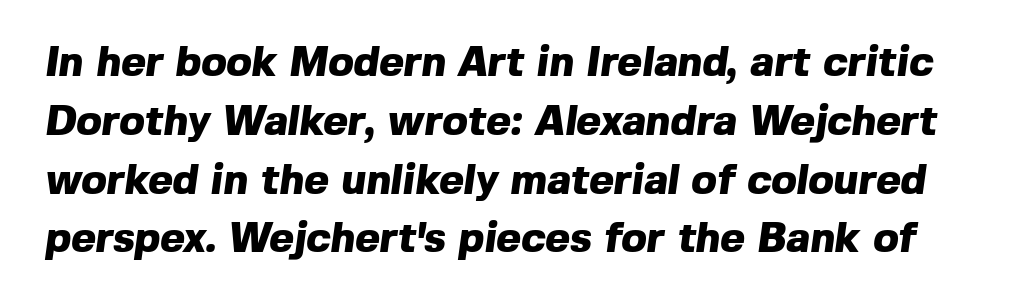
The image shows 42 px heavy sans-serif type; set normal line spacing (1.4x), normal letter spacing, not underlined; a medium x-height.
